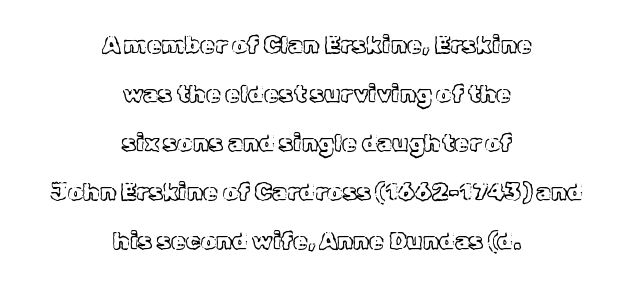
The image shows 24 px text type, upright; set centered, loose line spacing (2.04x), normal letter spacing, not underlined.
